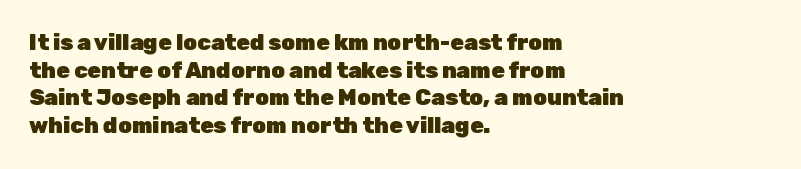
Q: Is the text bold? A: Yes.
Q: Is the text italic (slanted)? A: No, it is upright.
Q: Is the text underlined? A: No.
Q: How is the paragraph aligned? A: Left-aligned.
Q: Is the spacing between letters normal or unusually wide? A: Normal.
Q: Is the spacing between lines tight, normal or loose? A: Normal.
